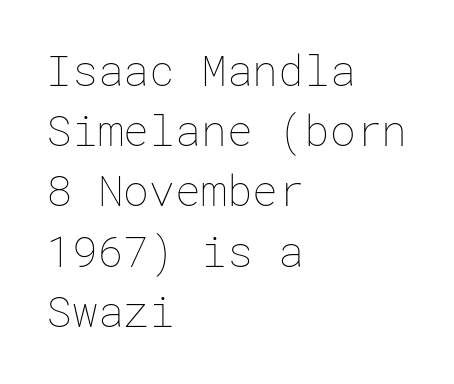
{"italic": "no", "bold": "no", "weight": "thin", "width": "normal", "stroke_contrast": "low", "x_height": "medium", "underline": "no", "align": "left", "line_spacing": "normal", "line_spacing_ratio": 1.4, "letter_spacing": "normal", "letter_spacing_em": 0.0, "glyph_px": 43}
